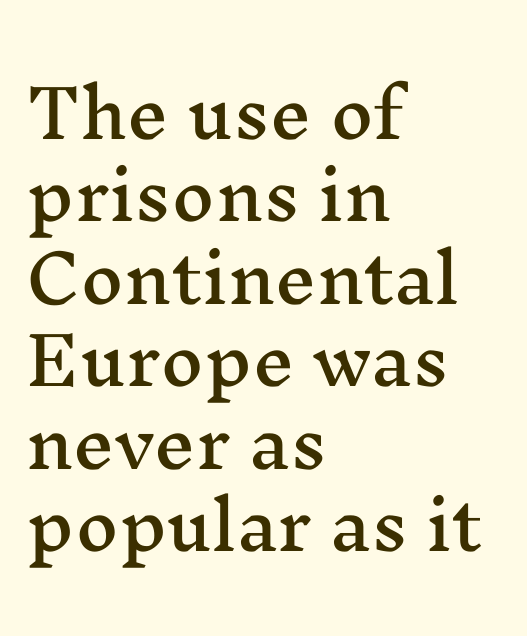
The image shows 66 px wide serif type, upright; set left-aligned, normal line spacing (1.25x), normal letter spacing, not underlined; medium stroke contrast and a medium x-height.
